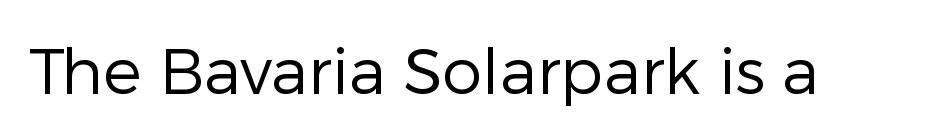
Q: Is the text bold? A: No.
Q: Is the text italic (slanted)? A: No, it is upright.
Q: Is the typeface a serif or a sans-serif typeface? A: Sans-serif.
Q: Is the text underlined? A: No.
Q: Is the spacing between letters normal or unusually wide? A: Normal.
Q: Width (condensed, normal, or wide)? A: Normal.
Q: Stroke contrast? A: Low.
Q: x-height? A: Medium.
Q: Monospaced? A: No.
